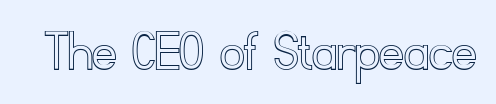
Q: Is the text italic (slanted)? A: No, it is upright.
Q: Is the text underlined? A: No.
Q: Is the spacing between letters normal or unusually wide? A: Normal.
Q: Width (condensed, normal, or wide)? A: Normal.
Q: x-height? A: Small.
Q: Monospaced? A: No.
